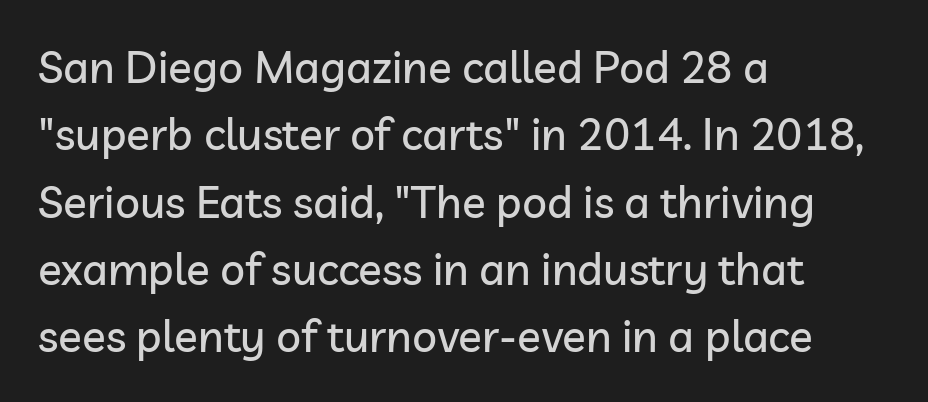
{"serif": "no", "italic": "no", "width": "normal", "stroke_contrast": "low", "x_height": "medium", "monospaced": "no", "underline": "no", "align": "left", "line_spacing": "normal", "line_spacing_ratio": 1.53, "letter_spacing": "normal", "letter_spacing_em": 0.0, "glyph_px": 44}
